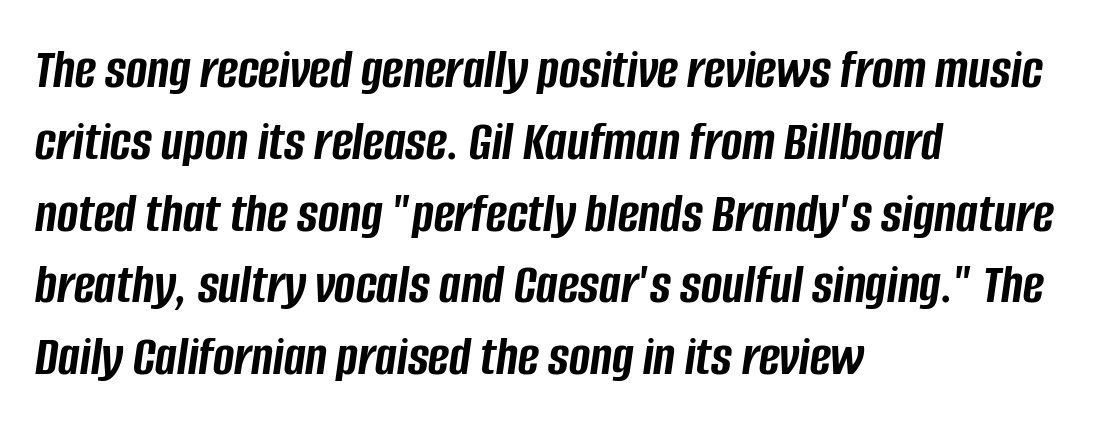
{"italic": "yes", "lean": "right", "slant_degrees": 8, "bold": "yes", "weight": "semibold", "width": "condensed", "stroke_contrast": "low", "x_height": "large", "monospaced": "no", "underline": "no", "align": "left", "line_spacing": "normal", "line_spacing_ratio": 1.26, "letter_spacing": "normal", "letter_spacing_em": 0.0, "glyph_px": 57}
